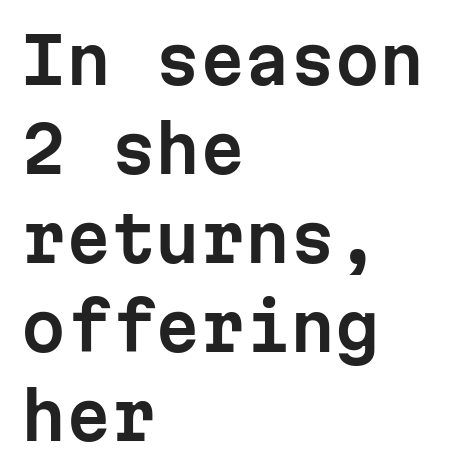
{"serif": "no", "italic": "no", "width": "normal", "stroke_contrast": "low", "x_height": "medium", "monospaced": "yes", "underline": "no", "align": "left", "line_spacing": "normal", "line_spacing_ratio": 1.39, "letter_spacing": "normal", "letter_spacing_em": 0.0, "glyph_px": 64}
